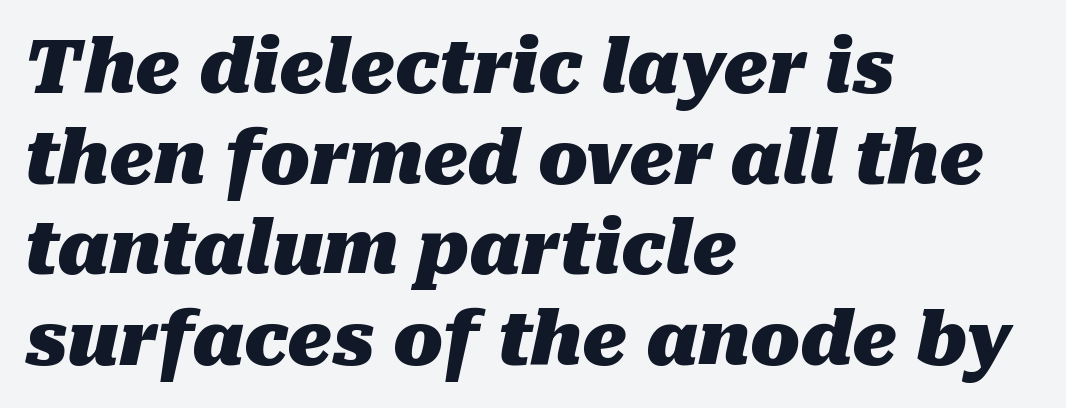
The image shows 73 px heavy type, italic (leaning right); set left-aligned, line spacing 1.24x, normal letter spacing, not underlined; medium stroke contrast and a medium x-height.
